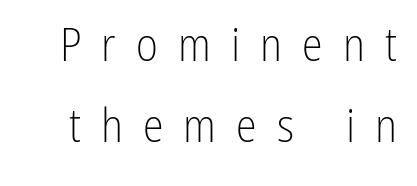
The strokes carry an ordinary text weight at most. The letterforms stand isolated, each surrounded by extra space. You could not count columns in this text — the font is proportionally spaced. Upright lettering throughout. A typesetter would label this face a sans.
